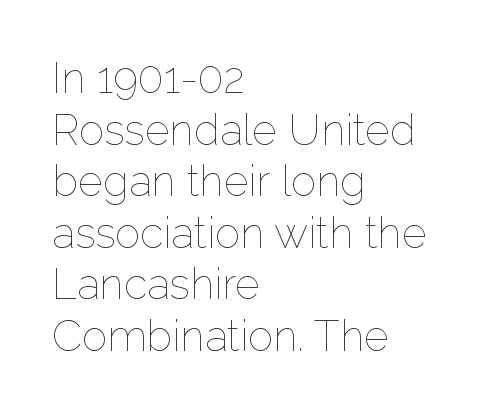
There is no visible air inserted between adjacent glyphs. Line starts are locked; line ends wander. Descenders hang freely into open space. The rendering uses natural spacing where letterforms have individual widths.
